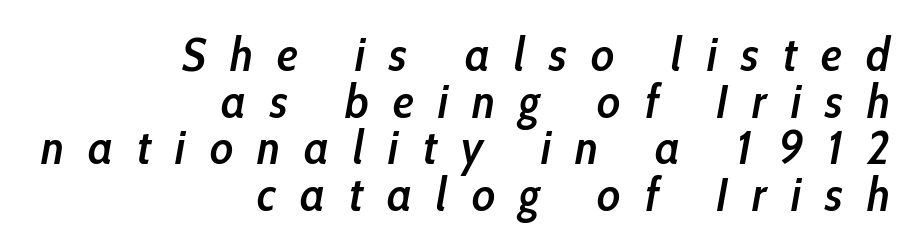
{"italic": "yes", "lean": "right", "slant_degrees": 10, "bold": "semi", "weight": "semibold", "width": "condensed", "stroke_contrast": "low", "x_height": "medium", "monospaced": "no", "underline": "no", "align": "right", "line_spacing": "tight", "line_spacing_ratio": 0.97, "letter_spacing": "wide", "letter_spacing_em": 0.5, "glyph_px": 48}
